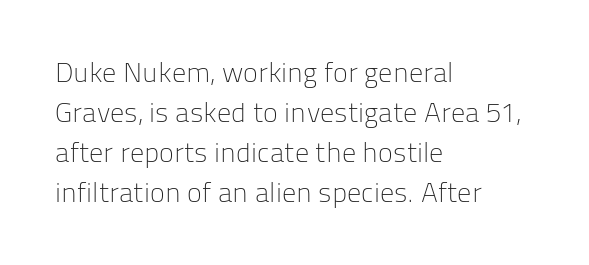
Q: Is the text bold? A: No.
Q: Is the text italic (slanted)? A: No, it is upright.
Q: Is the typeface a serif or a sans-serif typeface? A: Sans-serif.
Q: Is the text underlined? A: No.
Q: How is the paragraph aligned? A: Left-aligned.
Q: Is the spacing between letters normal or unusually wide? A: Normal.
Q: Is the spacing between lines tight, normal or loose? A: Normal.
Q: Width (condensed, normal, or wide)? A: Normal.
Q: Stroke contrast? A: Low.
Q: x-height? A: Medium.
Q: Monospaced? A: No.
